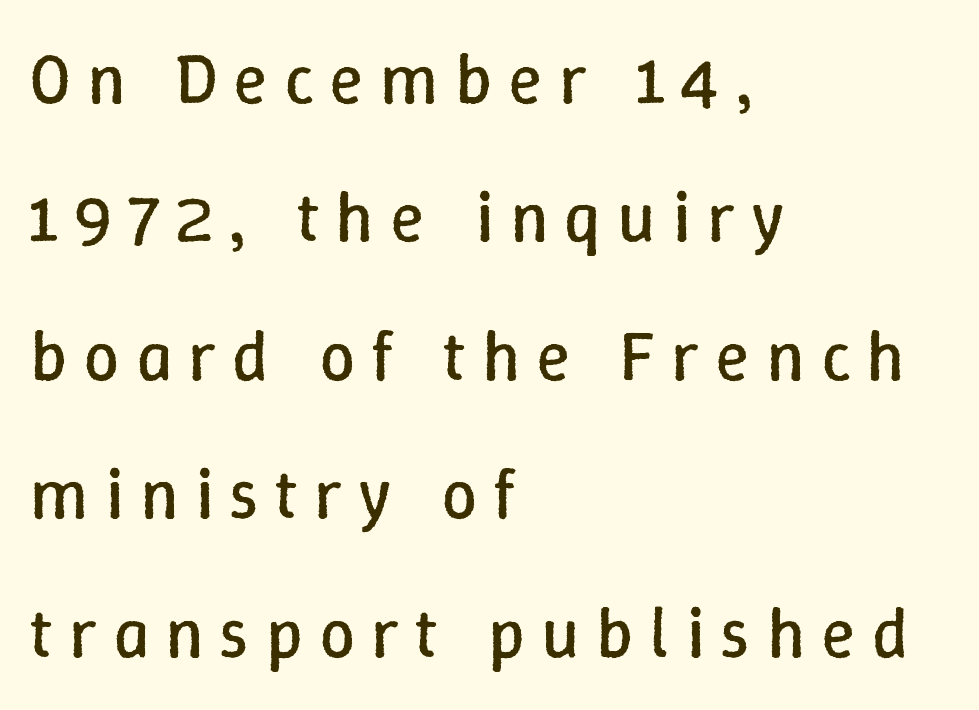
Compared with typical body copy, the letter spacing here is much looser. Stroke mass is kept to a normal reading level or below. Interline gaps are noticeably wide in this sample. Every character sits straight up, as roman type does.
